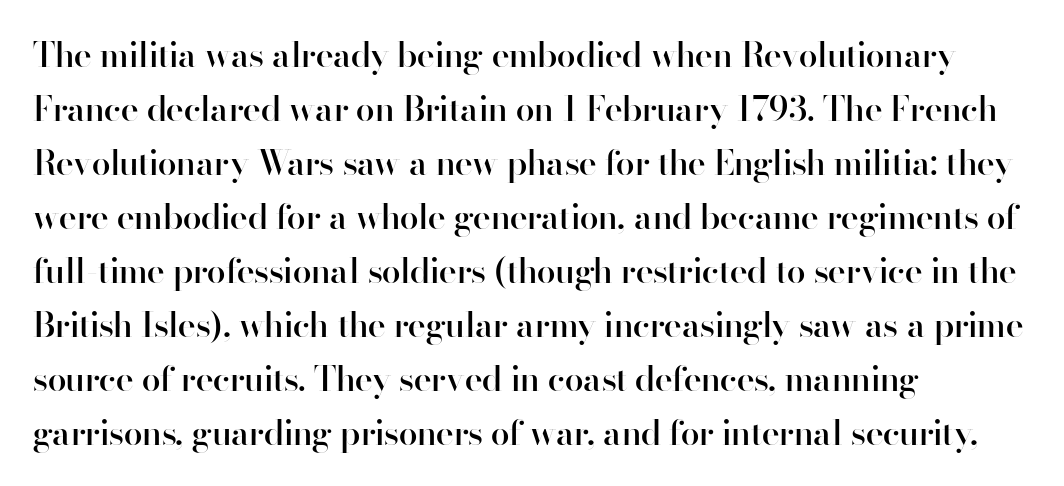
{"serif": "no", "italic": "no", "bold": "semi", "weight": "semibold", "width": "normal", "stroke_contrast": "high", "x_height": "small", "monospaced": "no", "underline": "no", "align": "left", "line_spacing": "normal", "line_spacing_ratio": 1.59, "letter_spacing": "normal", "letter_spacing_em": 0.0, "glyph_px": 34}
